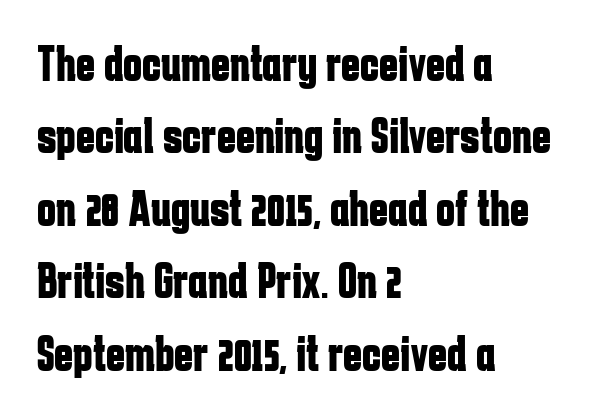
{"serif": "no", "italic": "no", "bold": "yes", "weight": "bold", "width": "condensed", "stroke_contrast": "low", "x_height": "medium", "monospaced": "no", "underline": "no", "align": "left", "line_spacing": "normal", "line_spacing_ratio": 1.42, "letter_spacing": "normal", "letter_spacing_em": 0.0, "glyph_px": 51}
